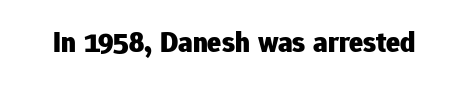
The letters stand upright; this is a roman face. The foot of each line stays bare and open. Tracking here is standard; glyphs follow each other at the usual distance. You can tell from the bare stems that sans-serif type was used. The characters look thick and weighty, a clear bold. Proportional: the letters do not fall into vertical columns.
